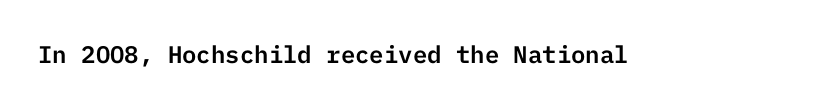
Q: Is the text italic (slanted)? A: No, it is upright.
Q: Is the text underlined? A: No.
Q: Is the spacing between letters normal or unusually wide? A: Normal.
